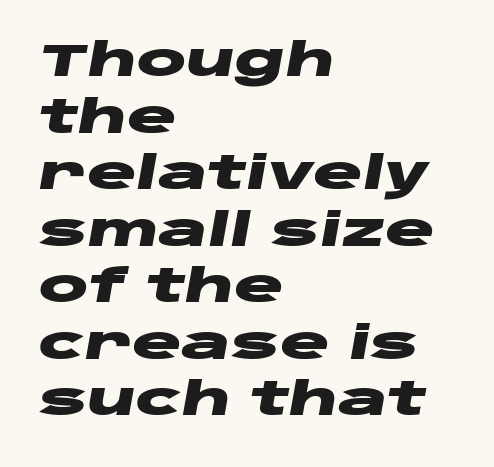
{"italic": "yes", "lean": "right", "slant_degrees": 10, "bold": "yes", "weight": "heavy", "width": "wide", "stroke_contrast": "low", "x_height": "large", "monospaced": "no", "underline": "no", "align": "left", "line_spacing_ratio": 1.23, "letter_spacing": "normal", "letter_spacing_em": 0.0, "glyph_px": 46}
